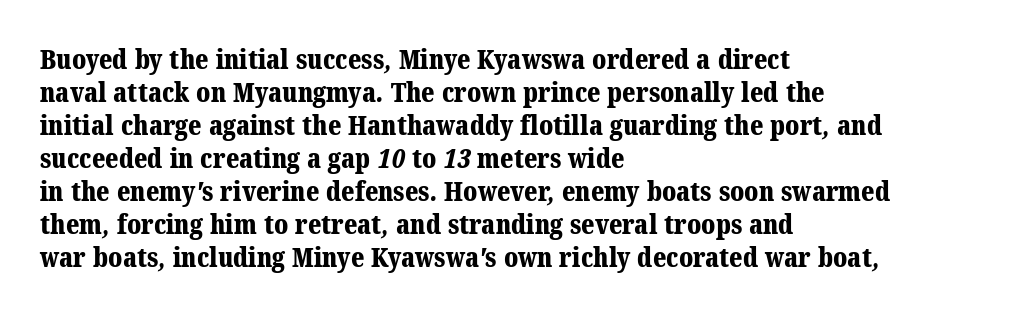
Q: Is the text bold? A: Yes.
Q: Is the text underlined? A: No.
Q: How is the paragraph aligned? A: Left-aligned.
Q: Is the spacing between letters normal or unusually wide? A: Normal.
